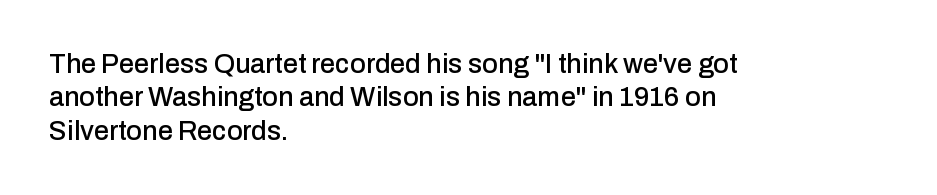
{"italic": "no", "underline": "no", "align": "left", "line_spacing_ratio": 1.24, "letter_spacing": "normal", "letter_spacing_em": 0.0, "glyph_px": 27}
